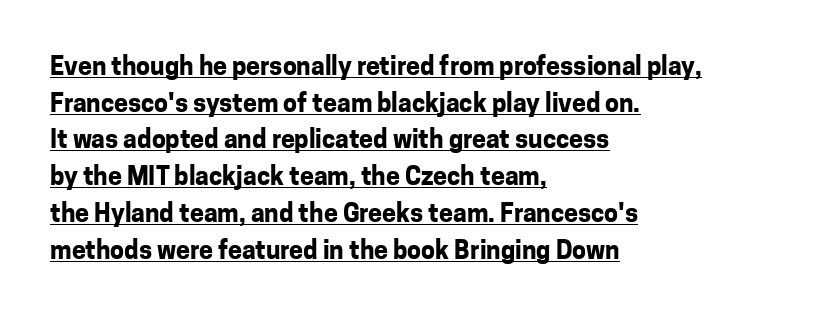
{"italic": "no", "bold": "yes", "underline": "yes", "align": "left", "line_spacing": "normal", "line_spacing_ratio": 1.47, "letter_spacing": "normal", "letter_spacing_em": 0.0, "glyph_px": 25}
